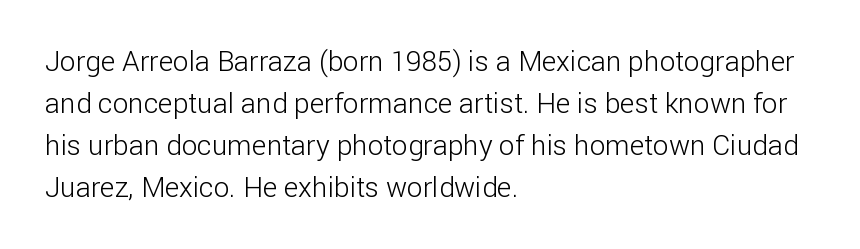
What's the leading like? Ordinary, nothing unusual. Heft: none added — not bold. The zone under the glyphs is completely vacant. Characters remain perfectly vertical along every line. This is sans-serif lettering, the kind often seen on screens and signage. The rendering uses natural spacing where letterforms have individual widths.
